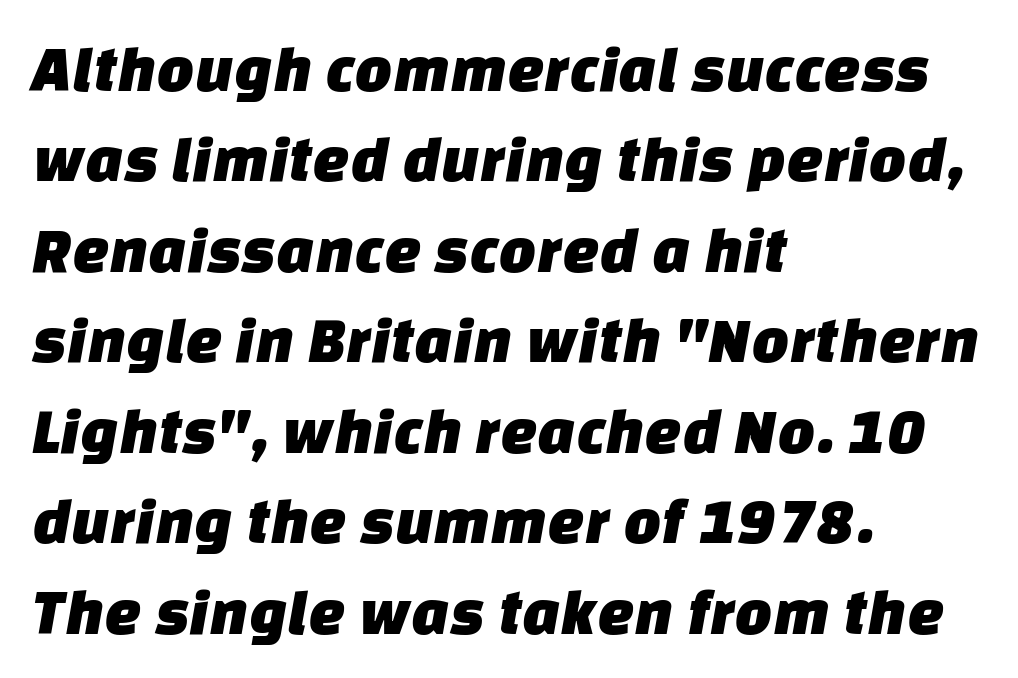
The image shows 66 px sans-serif type; set left-aligned, normal line spacing (1.37x), normal letter spacing, not underlined; low stroke contrast and a large x-height.
